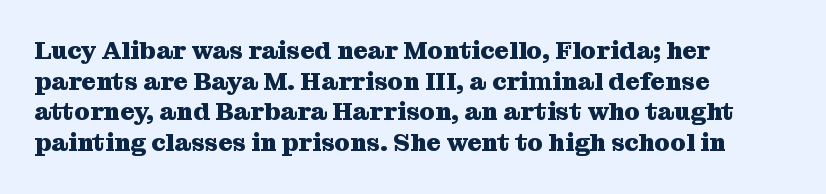
Q: Is the text bold? A: Yes.
Q: Is the text italic (slanted)? A: No, it is upright.
Q: Is the text underlined? A: No.
Q: How is the paragraph aligned? A: Left-aligned.
Q: Is the spacing between letters normal or unusually wide? A: Normal.
